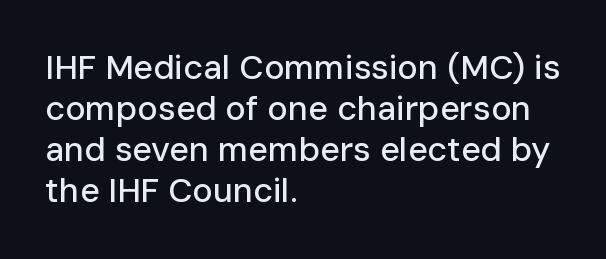
The setting favours the left margin, as ordinary paragraphs usually do. Here the designer chose a conventional face with non-uniform glyph widths. The letters stand upright; this is a roman face. Classification — sans serif. Tracking value appears to be zero — textbook default spacing.
